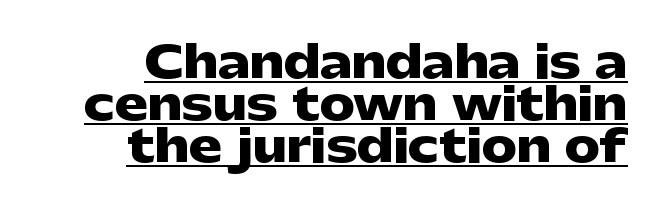
The image shows 44 px heavy, wide sans-serif type, upright; set right-aligned, tight line spacing (0.95x), normal letter spacing, underlined; low stroke contrast and a medium x-height.
